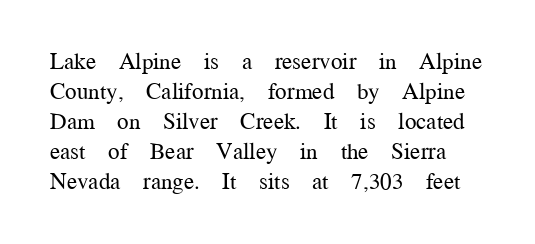
The image shows 23 px text type, upright; set normal line spacing (1.3x), normal letter spacing, not underlined.
